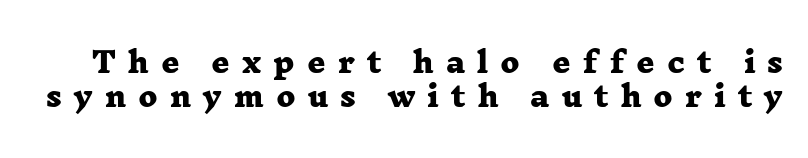
Q: Is the text bold? A: Yes.
Q: Is the typeface a serif or a sans-serif typeface? A: Serif.
Q: Is the text underlined? A: No.
Q: Is the spacing between letters normal or unusually wide? A: Unusually wide.
Q: Width (condensed, normal, or wide)? A: Wide.
Q: Stroke contrast? A: Low.
Q: x-height? A: Medium.
Q: Monospaced? A: No.
